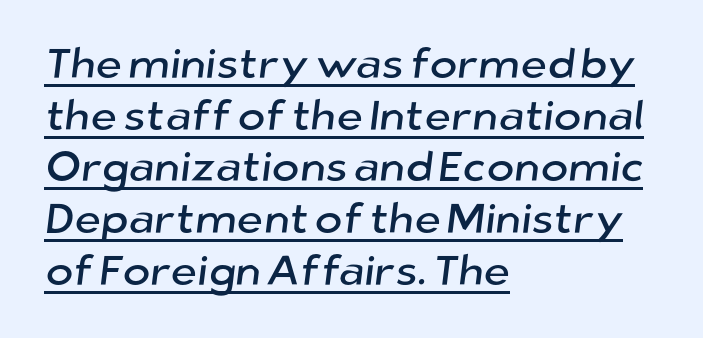
{"serif": "no", "width": "normal", "stroke_contrast": "low", "x_height": "medium", "monospaced": "no", "underline": "yes", "align": "left", "line_spacing_ratio": 1.23, "letter_spacing": "normal", "letter_spacing_em": 0.0, "glyph_px": 42}
